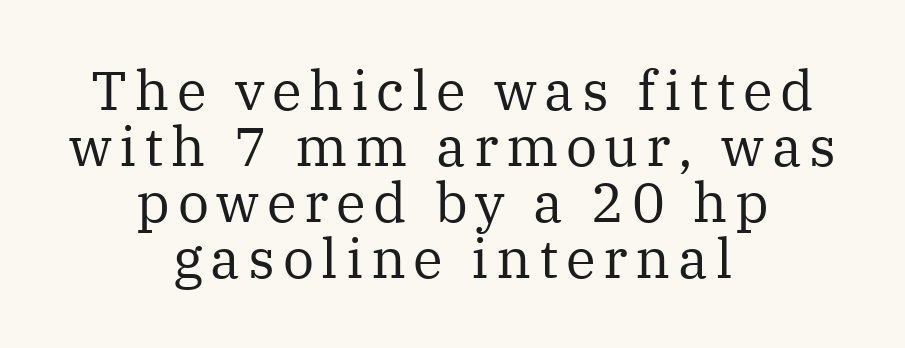
{"serif": "yes", "italic": "no", "bold": "no", "weight": "regular", "width": "normal", "stroke_contrast": "medium", "x_height": "medium", "monospaced": "no", "underline": "no", "align": "center", "line_spacing": "tight", "line_spacing_ratio": 1.02, "glyph_px": 55}
